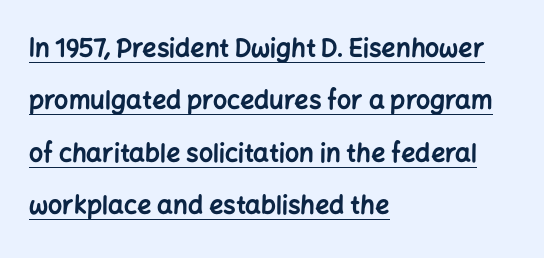
{"italic": "no", "bold": "yes", "underline": "yes", "align": "left", "line_spacing": "loose", "line_spacing_ratio": 2.1, "letter_spacing": "normal", "letter_spacing_em": 0.0, "glyph_px": 25}
